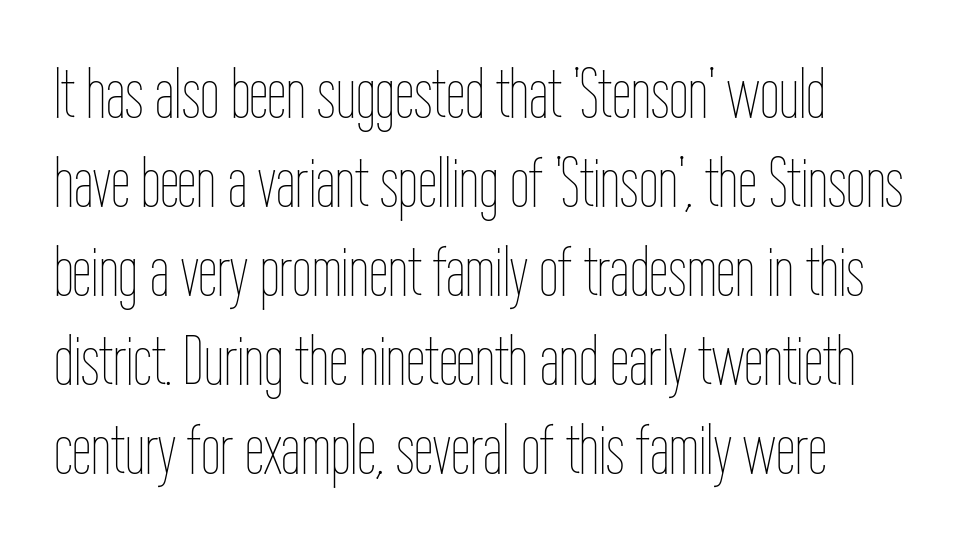
Q: Is the text bold? A: No.
Q: Is the text italic (slanted)? A: No, it is upright.
Q: Is the text underlined? A: No.
Q: Is the spacing between letters normal or unusually wide? A: Normal.
Q: Is the spacing between lines tight, normal or loose? A: Normal.
Q: Width (condensed, normal, or wide)? A: Condensed.
Q: Stroke contrast? A: Low.
Q: x-height? A: Medium.
Q: Monospaced? A: No.
